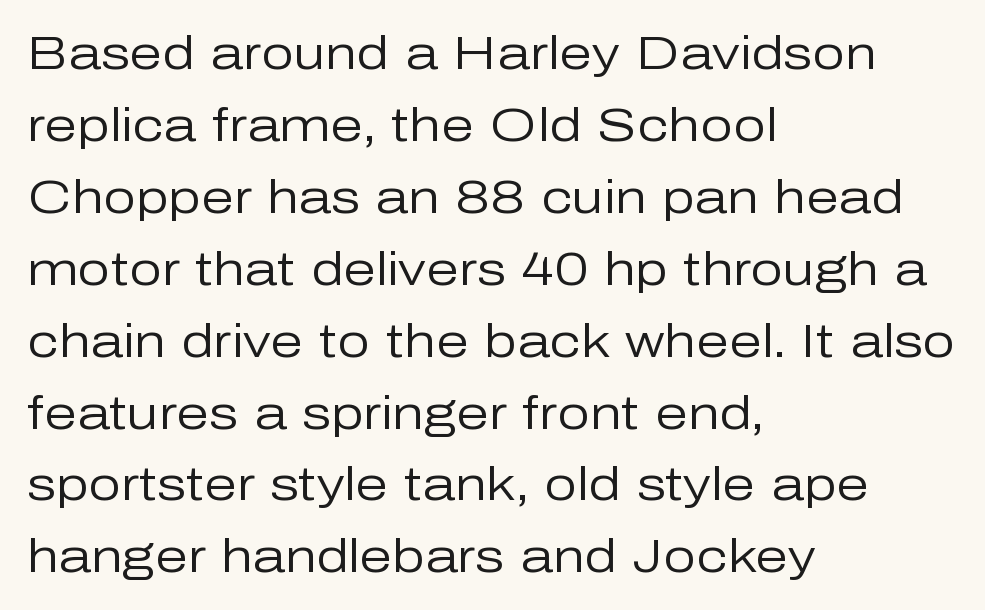
{"serif": "no", "italic": "no", "bold": "no", "weight": "regular", "width": "normal", "stroke_contrast": "low", "x_height": "medium", "monospaced": "no", "underline": "no", "align": "left", "line_spacing": "normal", "line_spacing_ratio": 1.53, "letter_spacing": "normal", "letter_spacing_em": 0.0, "glyph_px": 47}
